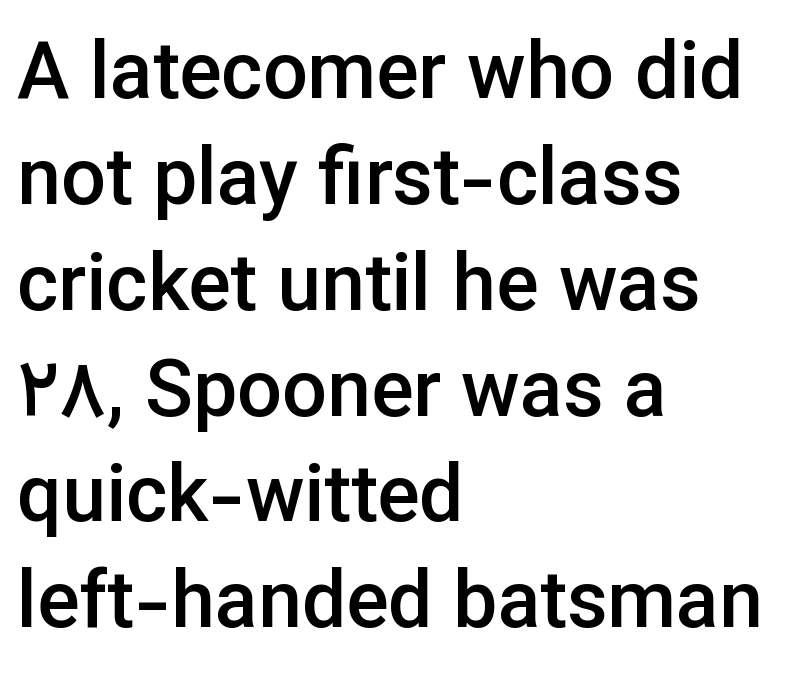
The image shows 79 px semibold sans-serif type, upright; set left-aligned, normal line spacing (1.34x), normal letter spacing, not underlined; low stroke contrast and a medium x-height.
